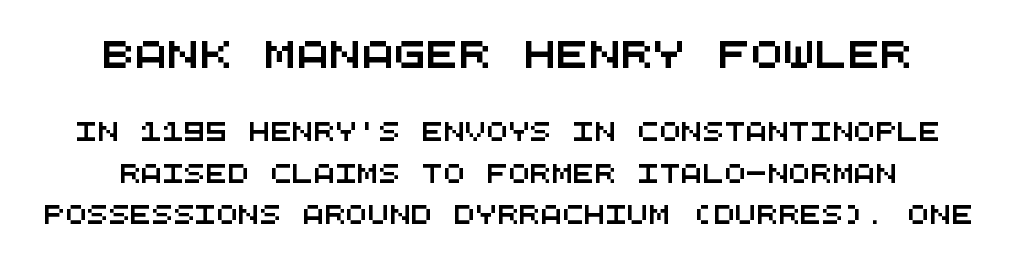
The image shows 27 px text type; set loose line spacing (2.29x), normal letter spacing, not underlined; the first (top) block is 1.5x larger.
